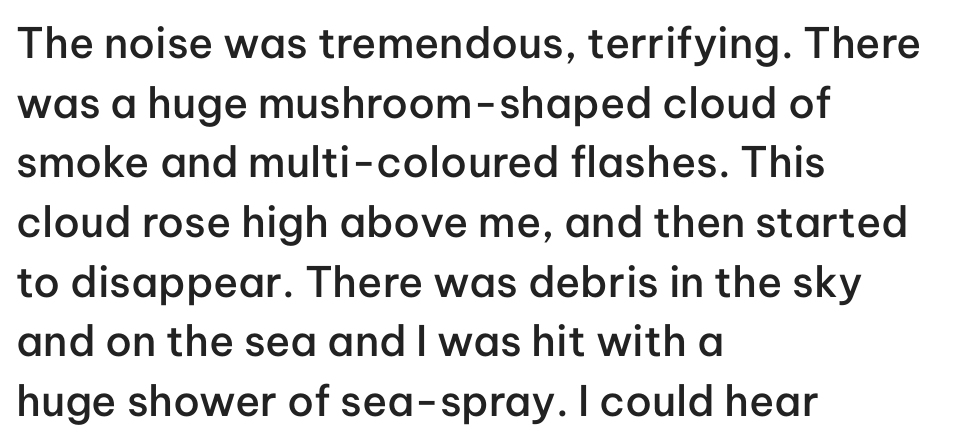
The image shows 42 px semibold sans-serif type, upright; set left-aligned, normal line spacing (1.42x), normal letter spacing, not underlined; low stroke contrast and a medium x-height.
